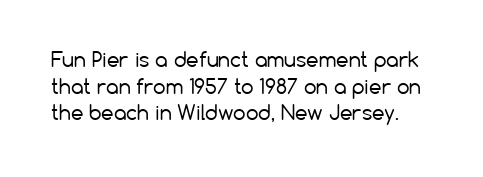
{"italic": "no", "bold": "no", "underline": "no", "line_spacing": "normal", "line_spacing_ratio": 1.33, "letter_spacing": "normal", "letter_spacing_em": 0.0, "glyph_px": 20}
